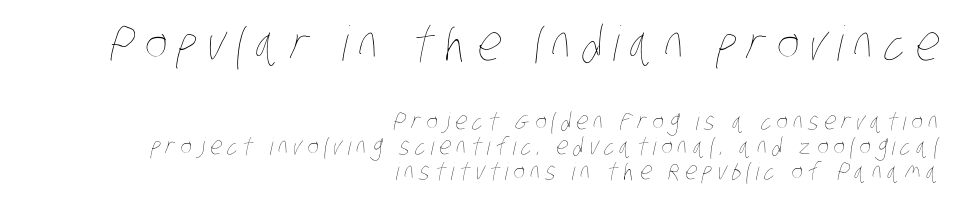
The image shows 48 px thin, condensed type; set right-aligned, tight line spacing (1.05x), unusually wide letter spacing (+0.22 em), not underlined; the first (top) block is 2.0x larger; low stroke contrast and a large x-height.
